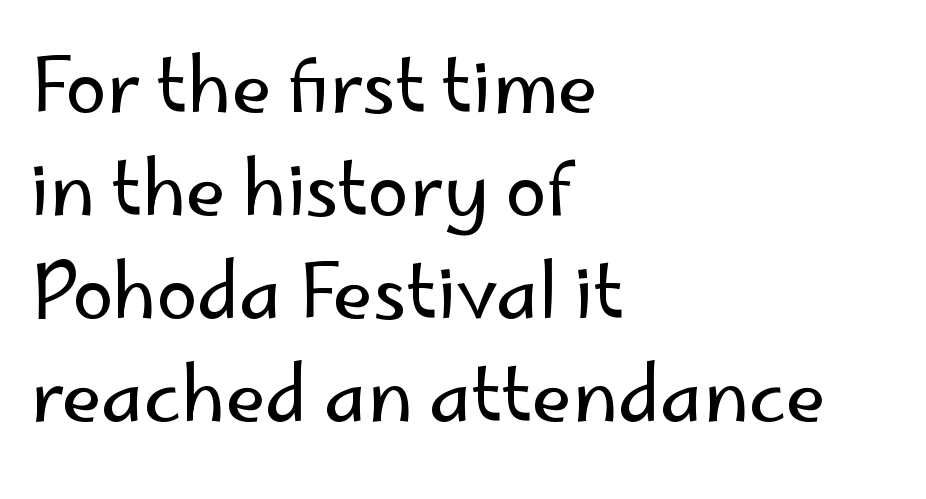
{"serif": "no", "italic": "no", "bold": "no", "weight": "regular", "width": "normal", "stroke_contrast": "low", "x_height": "small", "monospaced": "no", "underline": "no", "align": "left", "line_spacing": "normal", "line_spacing_ratio": 1.39, "letter_spacing": "normal", "letter_spacing_em": 0.0, "glyph_px": 74}
